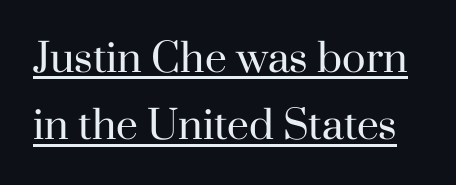
{"serif": "yes", "italic": "no", "bold": "no", "weight": "regular", "width": "normal", "stroke_contrast": "high", "x_height": "small", "monospaced": "no", "underline": "yes", "line_spacing_ratio": 1.73, "letter_spacing": "normal", "letter_spacing_em": 0.0, "glyph_px": 39}
